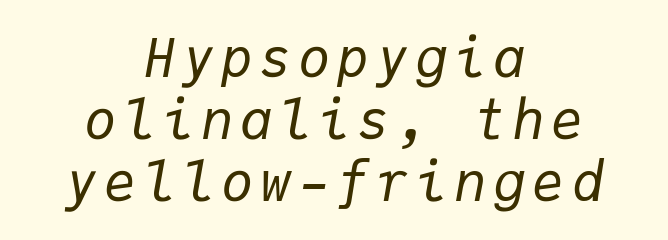
{"italic": "yes", "lean": "right", "slant_degrees": 9, "bold": "no", "weight": "regular", "width": "normal", "stroke_contrast": "low", "x_height": "medium", "monospaced": "yes", "underline": "no", "align": "center", "line_spacing": "tight", "line_spacing_ratio": 1.15, "glyph_px": 54}
